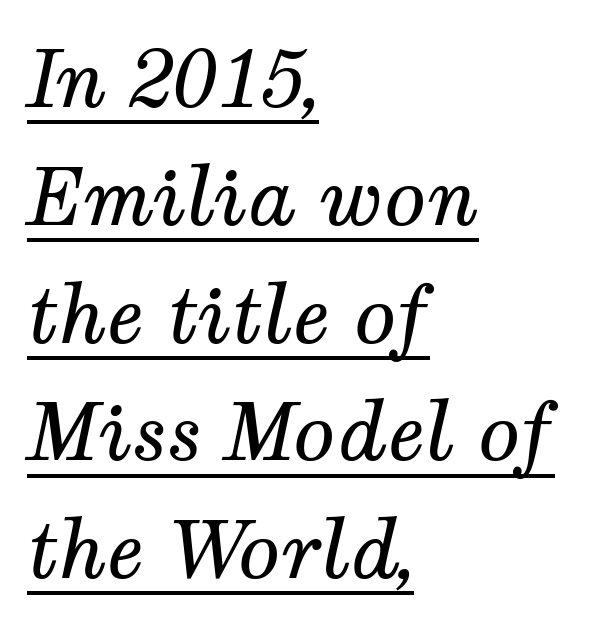
Q: Is the text bold? A: No.
Q: Is the text italic (slanted)? A: Yes, it leans right by about 12 degrees.
Q: Is the typeface a serif or a sans-serif typeface? A: Serif.
Q: Is the text underlined? A: Yes.
Q: How is the paragraph aligned? A: Left-aligned.
Q: Is the spacing between letters normal or unusually wide? A: Normal.
Q: Is the spacing between lines tight, normal or loose? A: Normal.
Q: Width (condensed, normal, or wide)? A: Normal.
Q: Stroke contrast? A: Medium.
Q: x-height? A: Medium.
Q: Monospaced? A: No.
